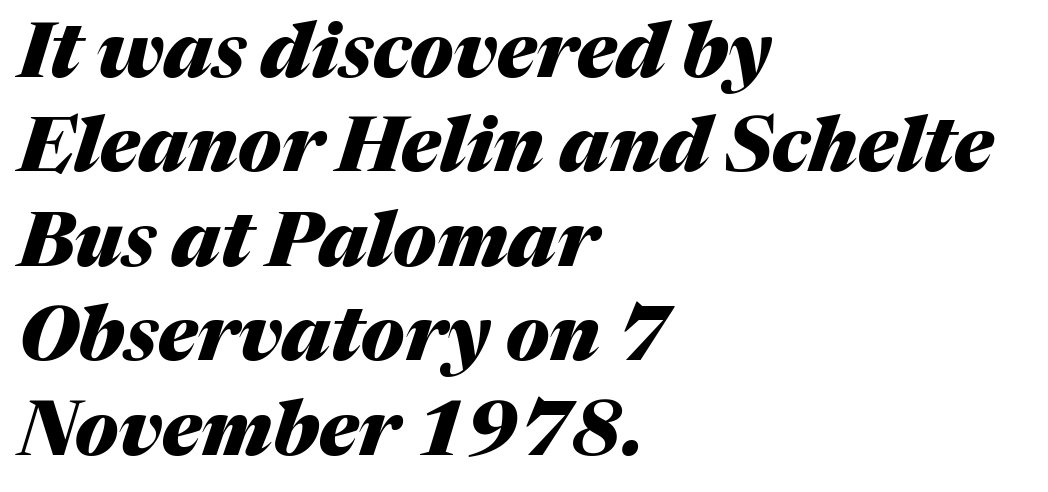
The image shows 75 px heavy type, italic (leaning right); set left-aligned, normal line spacing (1.26x), normal letter spacing, not underlined; medium stroke contrast and a medium x-height.
